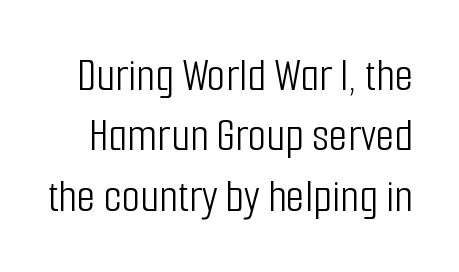
{"serif": "no", "italic": "no", "bold": "no", "weight": "light", "width": "condensed", "stroke_contrast": "low", "x_height": "medium", "monospaced": "no", "underline": "no", "line_spacing": "normal", "line_spacing_ratio": 1.26, "letter_spacing": "normal", "letter_spacing_em": 0.0, "glyph_px": 48}
